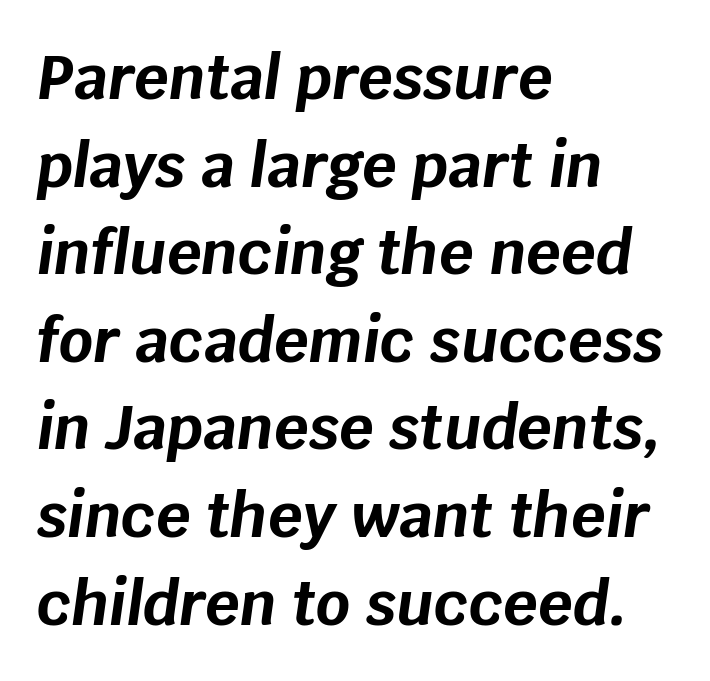
The face used here is proportionally spaced, like ordinary book or web type. The rendering uses a bold face; every stroke is thick and dark. Quick note: italic. Does the copy run flush right? No — it runs flush left.
